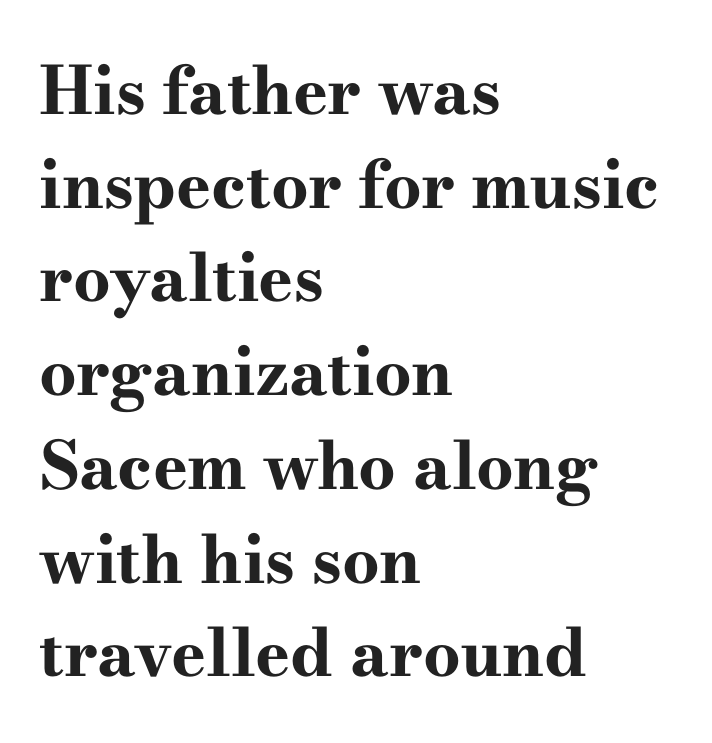
{"serif": "yes", "italic": "no", "bold": "yes", "weight": "bold", "width": "wide", "stroke_contrast": "high", "x_height": "small", "monospaced": "no", "underline": "no", "align": "left", "line_spacing": "normal", "line_spacing_ratio": 1.42, "letter_spacing": "normal", "letter_spacing_em": 0.0, "glyph_px": 66}
